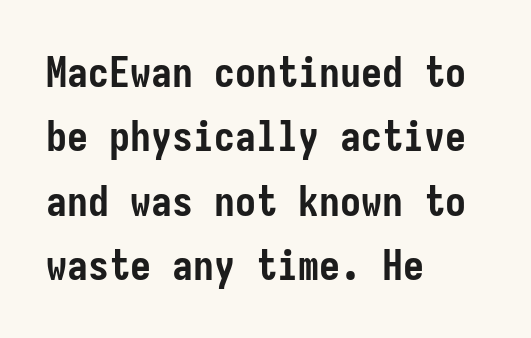
The image shows 42 px semibold, condensed sans-serif type, upright; set left-aligned, normal line spacing (1.53x), normal letter spacing, not underlined; low stroke contrast and a medium x-height.
